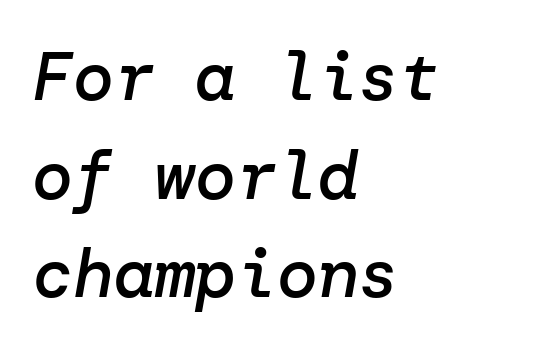
{"italic": "yes", "lean": "right", "slant_degrees": 10, "bold": "semi", "weight": "semibold", "width": "normal", "stroke_contrast": "low", "x_height": "medium", "underline": "no", "align": "left", "line_spacing": "normal", "line_spacing_ratio": 1.45, "letter_spacing": "normal", "letter_spacing_em": 0.0, "glyph_px": 68}
